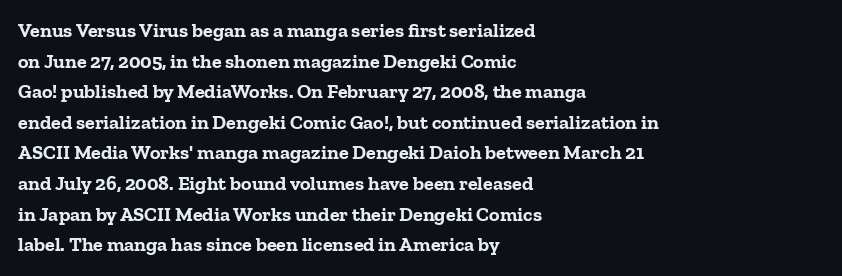
The image shows 20 px bold type, upright; set left-aligned, normal line spacing (1.53x), normal letter spacing, not underlined.
